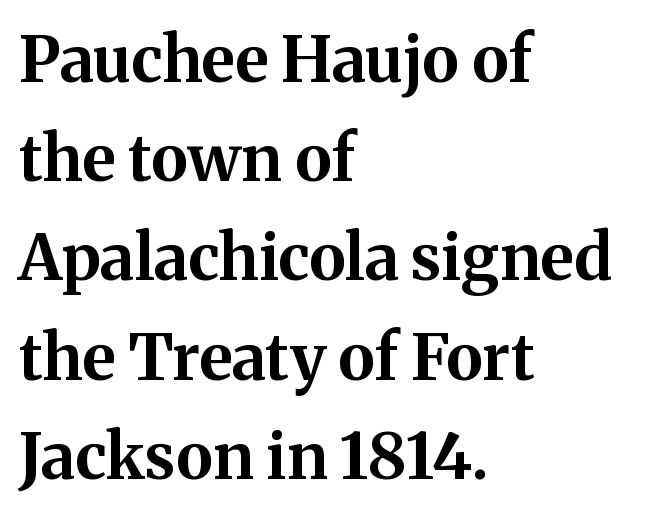
{"serif": "yes", "italic": "no", "bold": "yes", "weight": "bold", "width": "normal", "stroke_contrast": "medium", "x_height": "medium", "monospaced": "no", "underline": "no", "align": "left", "line_spacing": "normal", "line_spacing_ratio": 1.55, "letter_spacing": "normal", "letter_spacing_em": 0.0, "glyph_px": 64}
